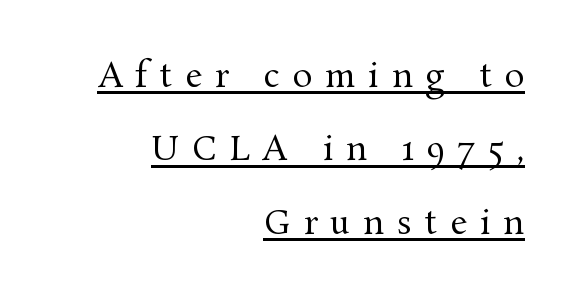
The image shows 33 px regular-weight serif type, upright; set right-aligned, loose line spacing (2.22x), unusually wide letter spacing (+0.39 em), underlined; medium stroke contrast and a medium x-height.
